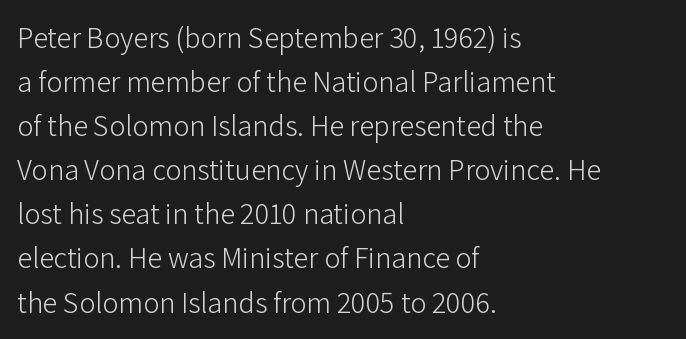
Q: Is the text bold? A: No.
Q: Is the text italic (slanted)? A: No, it is upright.
Q: Is the typeface a serif or a sans-serif typeface? A: Sans-serif.
Q: Is the text underlined? A: No.
Q: How is the paragraph aligned? A: Left-aligned.
Q: Is the spacing between letters normal or unusually wide? A: Normal.
Q: Is the spacing between lines tight, normal or loose? A: Normal.
Q: Width (condensed, normal, or wide)? A: Normal.
Q: Stroke contrast? A: Low.
Q: x-height? A: Medium.
Q: Monospaced? A: No.
